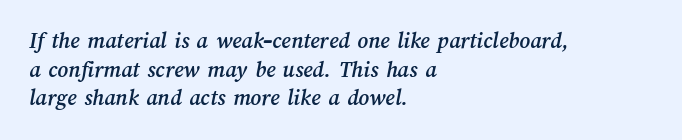
Q: Is the text underlined? A: No.
Q: How is the paragraph aligned? A: Left-aligned.
Q: Is the spacing between letters normal or unusually wide? A: Normal.
Q: Is the spacing between lines tight, normal or loose? A: Normal.
